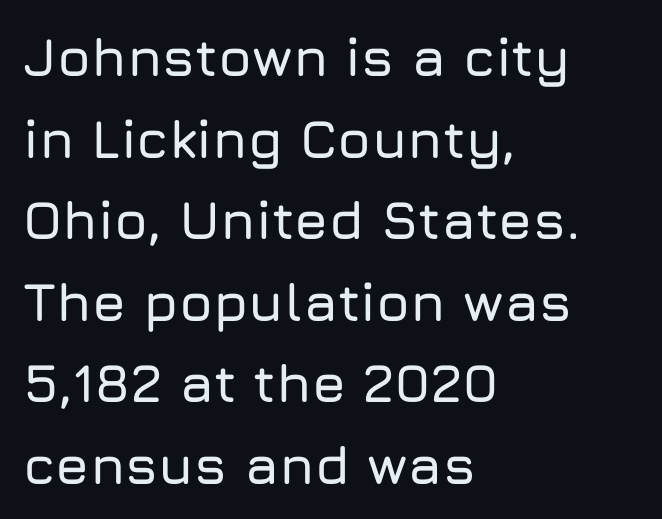
The image shows 54 px sans-serif type, upright; set left-aligned, normal line spacing (1.51x), normal letter spacing, not underlined; low stroke contrast and a medium x-height.
